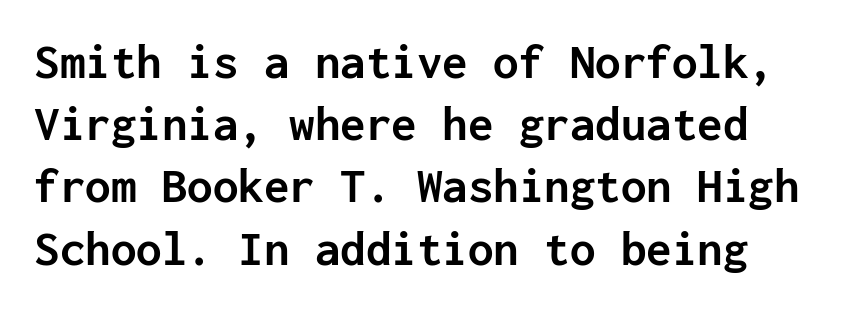
Spacing between characters is what you'd get straight out of the box. Is there any slant? The stems are plumb. Heavy-handed strokes throughout: this text is bold. Glance below the letters and you will spot only blank space.
